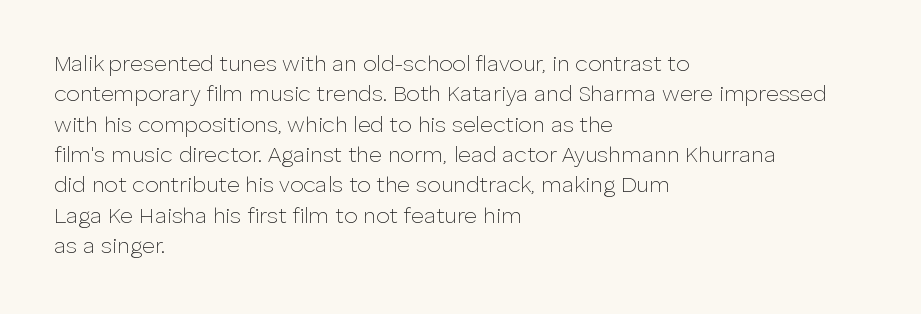
A quiet, ordinary-to-light weight characterises the typeface. The text block is weighted toward the left margin, trailing off unevenly rightward. This rendering leaves character spacing at its baseline value. Characters remain perfectly vertical along every line. The strip under each line holds only bare page.
